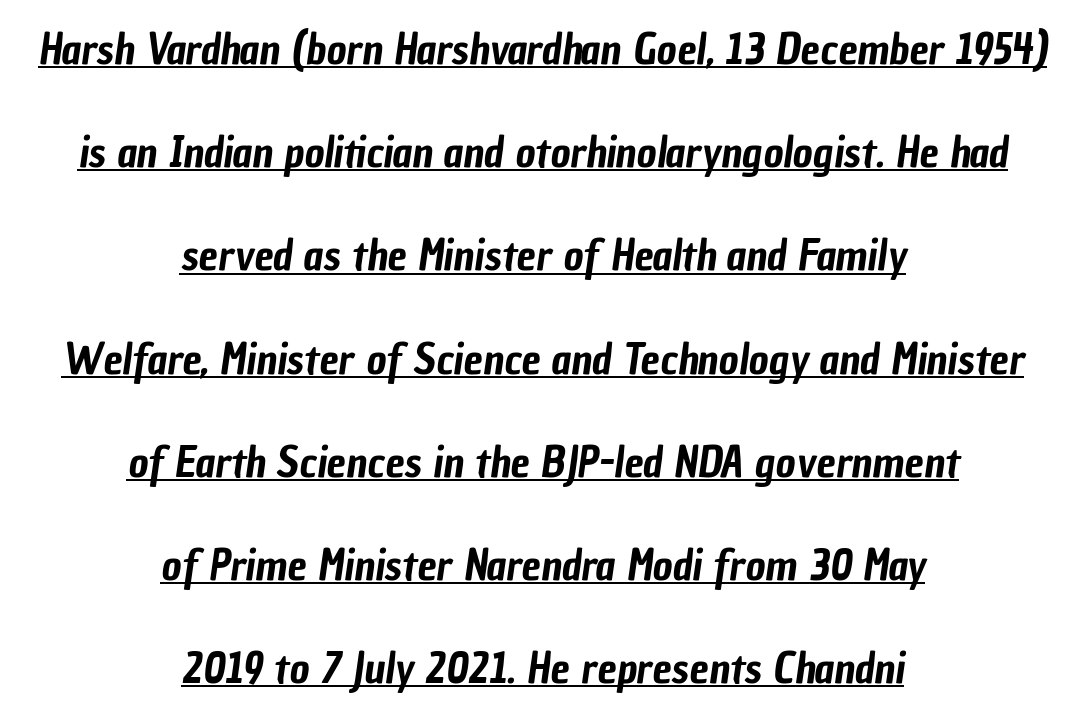
Q: Is the typeface a serif or a sans-serif typeface? A: Sans-serif.
Q: Is the text underlined? A: Yes.
Q: How is the paragraph aligned? A: Centered.
Q: Is the spacing between letters normal or unusually wide? A: Normal.
Q: Is the spacing between lines tight, normal or loose? A: Loose.
Q: Width (condensed, normal, or wide)? A: Condensed.
Q: Stroke contrast? A: Low.
Q: x-height? A: Medium.
Q: Monospaced? A: No.
